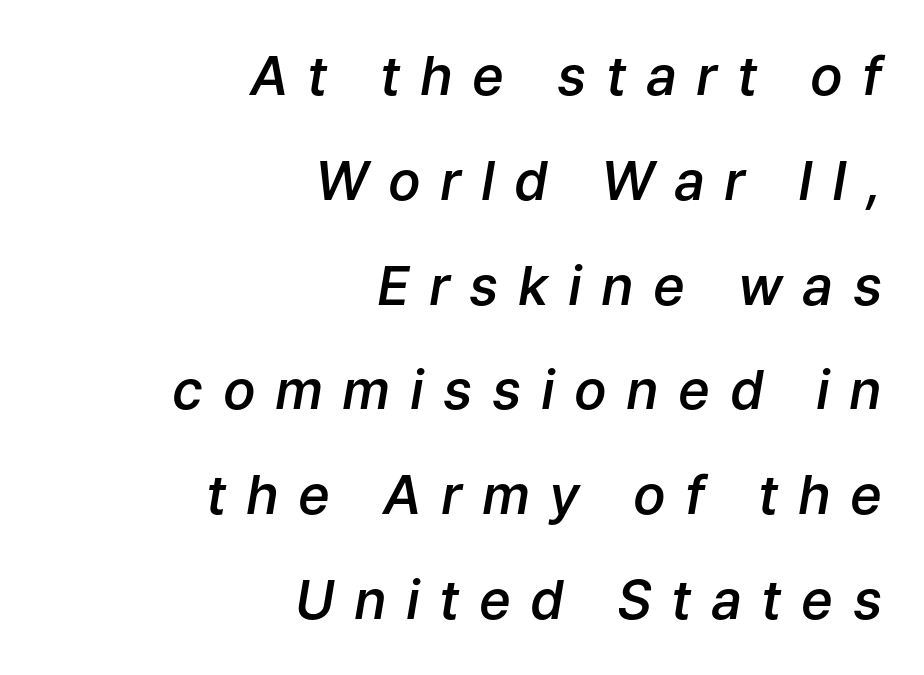
Q: Is the text bold? A: Semi-bold.
Q: Is the text italic (slanted)? A: Yes, it leans right by about 9 degrees.
Q: Is the text underlined? A: No.
Q: How is the paragraph aligned? A: Right-aligned.
Q: Is the spacing between letters normal or unusually wide? A: Unusually wide.
Q: Is the spacing between lines tight, normal or loose? A: Loose.
Q: Width (condensed, normal, or wide)? A: Normal.
Q: Stroke contrast? A: Low.
Q: x-height? A: Medium.
Q: Monospaced? A: No.
